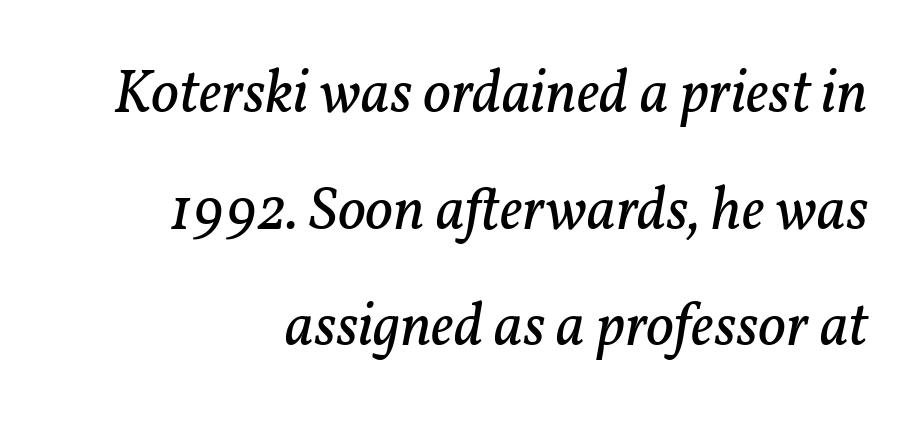
Q: Is the text bold? A: No.
Q: Is the text italic (slanted)? A: Yes, it leans right by about 11 degrees.
Q: Is the typeface a serif or a sans-serif typeface? A: Serif.
Q: Is the text underlined? A: No.
Q: How is the paragraph aligned? A: Right-aligned.
Q: Is the spacing between letters normal or unusually wide? A: Normal.
Q: Is the spacing between lines tight, normal or loose? A: Loose.
Q: Width (condensed, normal, or wide)? A: Normal.
Q: Stroke contrast? A: Low.
Q: x-height? A: Medium.
Q: Monospaced? A: No.
